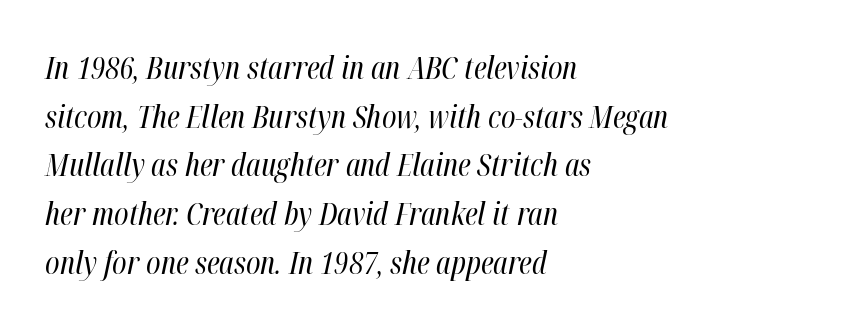
The image shows 31 px regular-weight, condensed type, italic (leaning right); set left-aligned, normal line spacing (1.57x), normal letter spacing, not underlined; high stroke contrast and a medium x-height.
